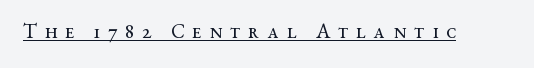
Q: Is the text bold? A: No.
Q: Is the text italic (slanted)? A: No, it is upright.
Q: Is the text underlined? A: Yes.
Q: Is the spacing between letters normal or unusually wide? A: Unusually wide.
